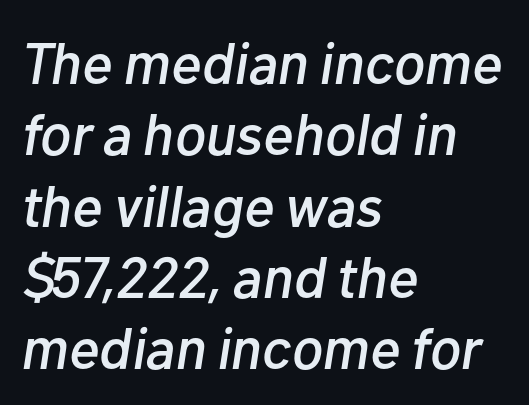
The paragraph shown leans on its left margin. Yep, that's italic — everything's leaning. What stands out about the letter spacing? Nothing — it is the standard amount. The letters advance in unequal steps, a hallmark of proportional type.
